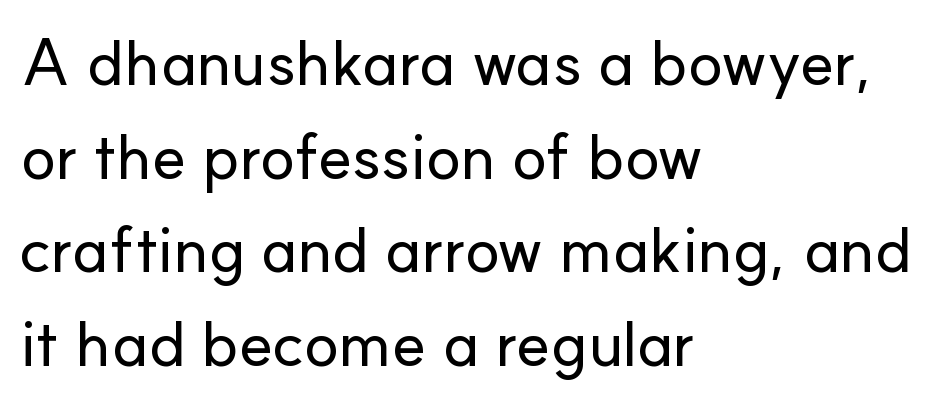
Q: Is the text italic (slanted)? A: No, it is upright.
Q: Is the typeface a serif or a sans-serif typeface? A: Sans-serif.
Q: Is the text underlined? A: No.
Q: How is the paragraph aligned? A: Left-aligned.
Q: Is the spacing between letters normal or unusually wide? A: Normal.
Q: Is the spacing between lines tight, normal or loose? A: Normal.
Q: Width (condensed, normal, or wide)? A: Normal.
Q: Stroke contrast? A: Low.
Q: x-height? A: Small.
Q: Monospaced? A: No.
